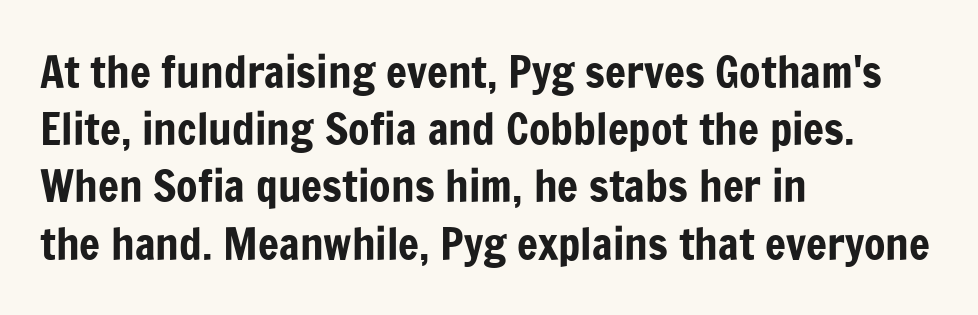
{"serif": "no", "italic": "no", "width": "condensed", "stroke_contrast": "low", "x_height": "medium", "monospaced": "no", "underline": "no", "align": "left", "line_spacing": "normal", "line_spacing_ratio": 1.3, "letter_spacing": "normal", "letter_spacing_em": 0.0, "glyph_px": 44}
